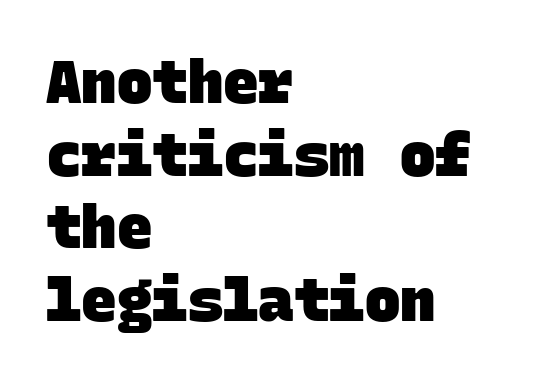
Q: Is the text bold? A: Yes.
Q: Is the typeface a serif or a sans-serif typeface? A: Sans-serif.
Q: Is the text underlined? A: No.
Q: How is the paragraph aligned? A: Left-aligned.
Q: Is the spacing between letters normal or unusually wide? A: Normal.
Q: Width (condensed, normal, or wide)? A: Normal.
Q: Stroke contrast? A: Low.
Q: x-height? A: Large.
Q: Monospaced? A: Yes.
